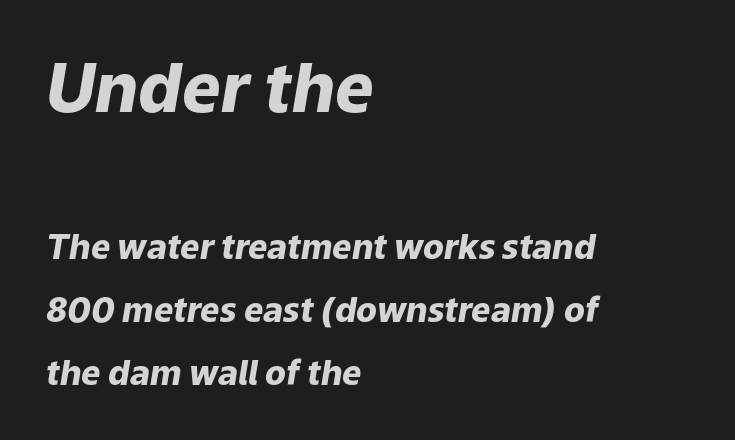
{"italic": "yes", "lean": "right", "slant_degrees": 9, "bold": "yes", "weight": "heavy", "width": "normal", "stroke_contrast": "low", "x_height": "medium", "monospaced": "no", "underline": "no", "align": "left", "line_spacing_ratio": 1.85, "letter_spacing": "normal", "letter_spacing_em": 0.0, "larger_block": "first", "size_ratio": 2.0, "glyph_px": 68}
